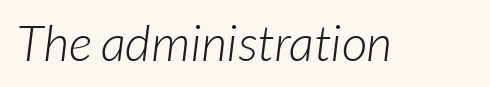
{"serif": "no", "bold": "no", "weight": "light", "width": "normal", "stroke_contrast": "low", "x_height": "medium", "monospaced": "no", "underline": "no", "letter_spacing": "normal", "letter_spacing_em": 0.0, "glyph_px": 50}
